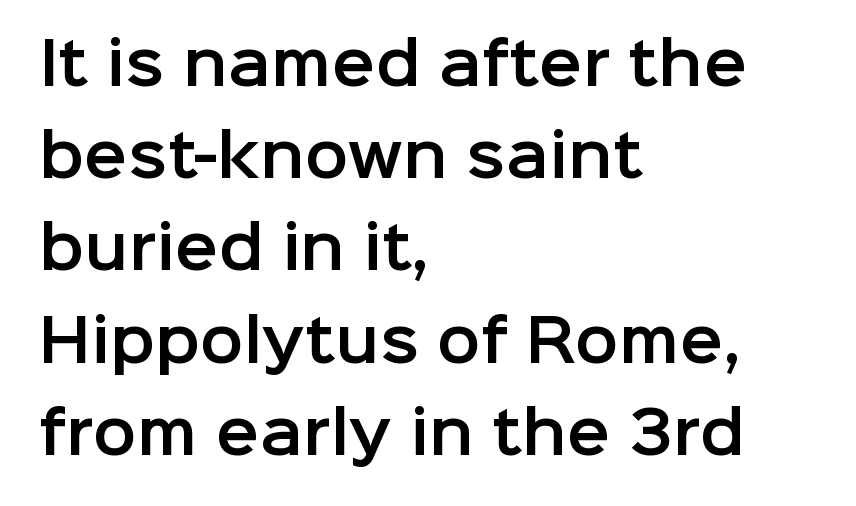
Looks like regular typesetting: each glyph gets only the width it needs. How would I describe the line gaps? Plain and ordinary. Observe the absence of serifs on each vertical stroke in this sample. Just letters on the line, the space beneath them empty. Horizontally, the lines are justified to the leading edge only. What stands out about the letter spacing? Nothing — it is the standard amount.
